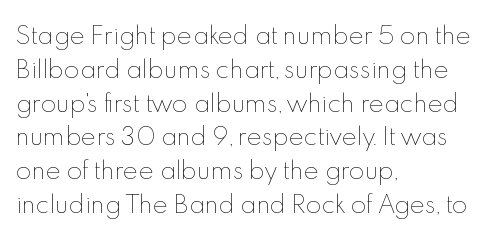
{"italic": "no", "bold": "no", "underline": "no", "align": "left", "line_spacing": "normal", "line_spacing_ratio": 1.47, "letter_spacing": "normal", "letter_spacing_em": 0.0, "glyph_px": 23}
